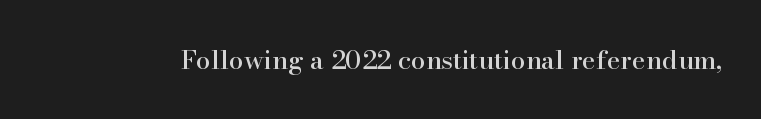
Is there any slant? The stems are plumb. Descenders are the only things crossing below the line. The line texture is even and compact thanks to regular tracking.
